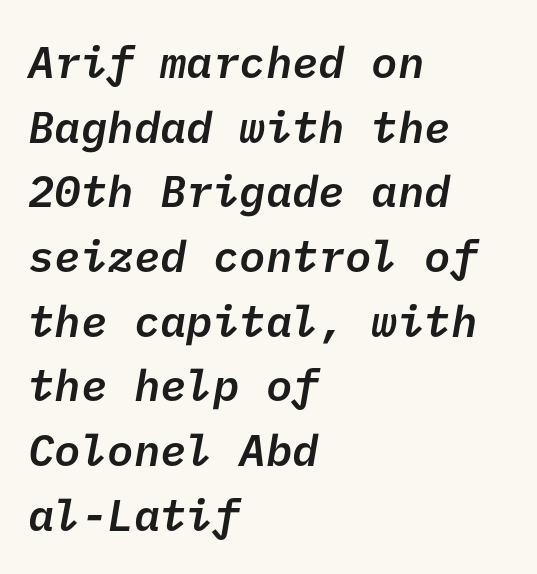
{"serif": "no", "bold": "semi", "weight": "semibold", "width": "normal", "stroke_contrast": "low", "x_height": "medium", "underline": "no", "align": "left", "line_spacing": "normal", "line_spacing_ratio": 1.47, "letter_spacing": "normal", "letter_spacing_em": 0.0, "glyph_px": 44}
